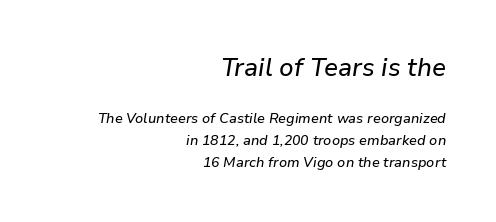
The image shows 25 px text type, italic (leaning right); set right-aligned, normal line spacing (1.54x), normal letter spacing, not underlined; the first (top) block is 1.79x larger.
